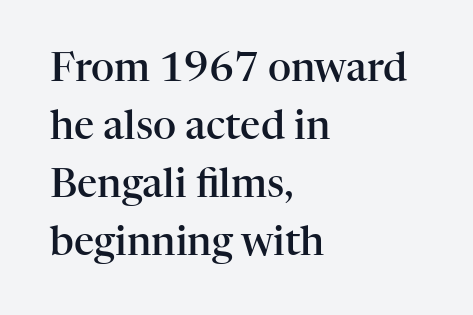
The image shows 40 px semibold serif type, upright; set left-aligned, normal line spacing (1.45x), normal letter spacing, not underlined; high stroke contrast and a medium x-height.
